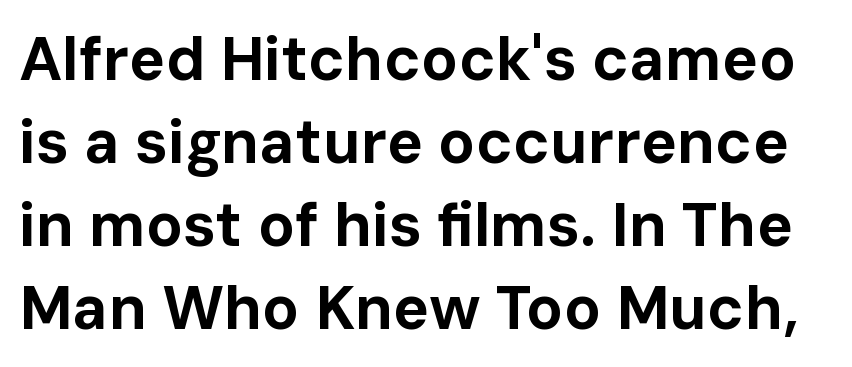
The glyphs are unaccompanied by any horizontal stroke below them. You could not count columns in this text — the font is proportionally spaced. Observe the absence of serifs on each vertical stroke in this sample. Does the leading feel generous? No, just average. Plenty of ink on the page — the face is bold.
